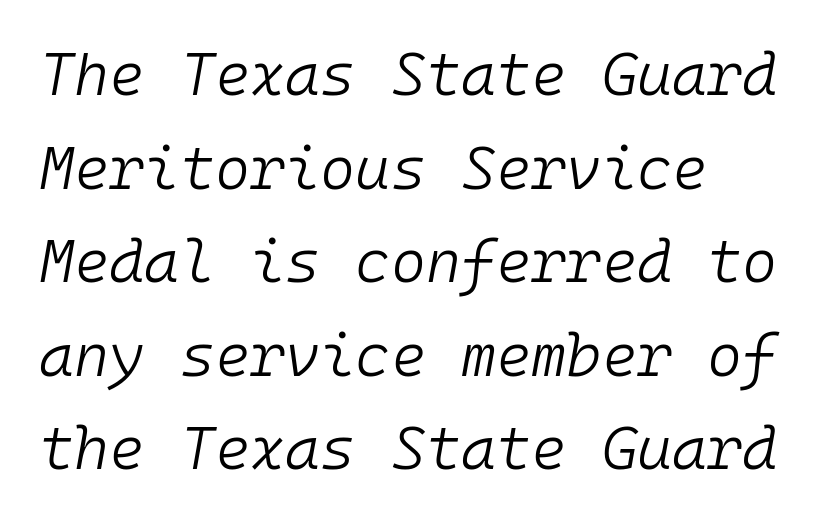
{"italic": "yes", "lean": "right", "slant_degrees": 10, "bold": "no", "weight": "light", "width": "normal", "stroke_contrast": "low", "x_height": "medium", "monospaced": "yes", "underline": "no", "align": "left", "line_spacing": "normal", "line_spacing_ratio": 1.56, "letter_spacing": "normal", "letter_spacing_em": 0.0, "glyph_px": 60}
